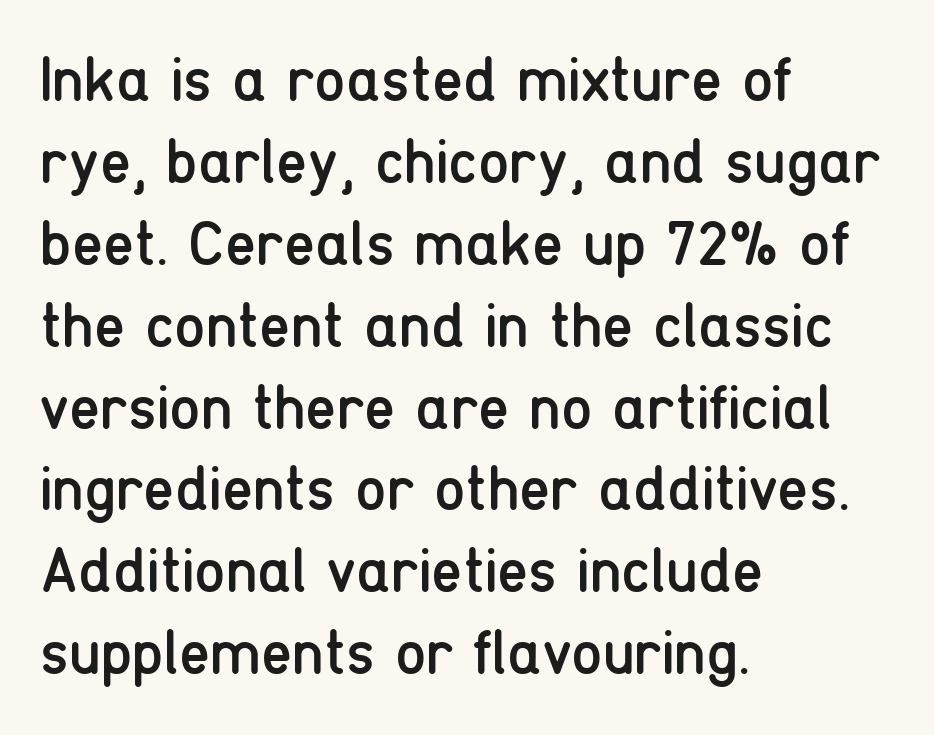
The image shows 63 px regular-weight, condensed sans-serif type, upright; set left-aligned, normal line spacing (1.3x), normal letter spacing, not underlined; low stroke contrast and a medium x-height.
